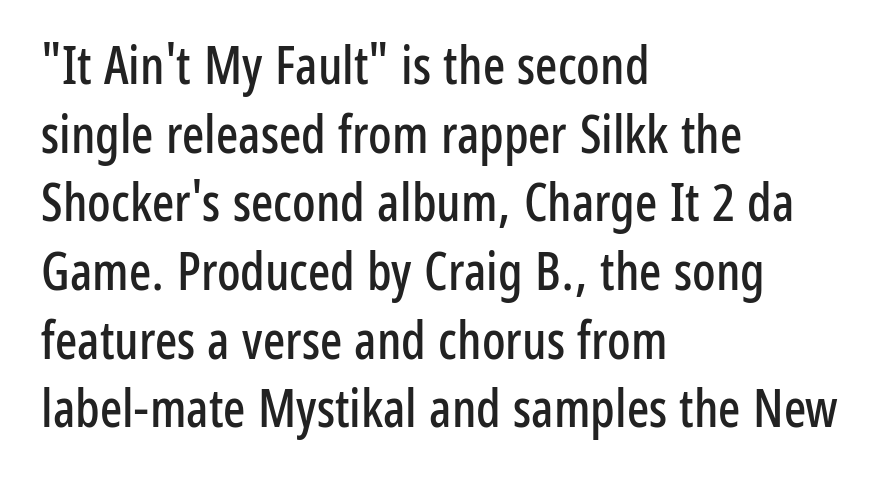
Q: Is the text italic (slanted)? A: No, it is upright.
Q: Is the typeface a serif or a sans-serif typeface? A: Sans-serif.
Q: Is the text underlined? A: No.
Q: How is the paragraph aligned? A: Left-aligned.
Q: Is the spacing between letters normal or unusually wide? A: Normal.
Q: Is the spacing between lines tight, normal or loose? A: Normal.
Q: Width (condensed, normal, or wide)? A: Condensed.
Q: Stroke contrast? A: Low.
Q: x-height? A: Medium.
Q: Monospaced? A: No.
